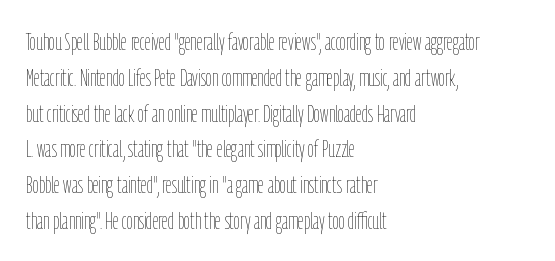
Q: Is the text bold? A: No.
Q: Is the text italic (slanted)? A: No, it is upright.
Q: Is the text underlined? A: No.
Q: How is the paragraph aligned? A: Left-aligned.
Q: Is the spacing between letters normal or unusually wide? A: Normal.
Q: Is the spacing between lines tight, normal or loose? A: Normal.
